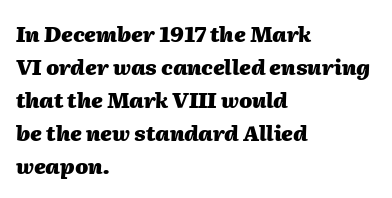
Q: Is the text bold? A: Yes.
Q: Is the text italic (slanted)? A: Yes, it leans right by about 2 degrees.
Q: Is the text underlined? A: No.
Q: How is the paragraph aligned? A: Left-aligned.
Q: Is the spacing between letters normal or unusually wide? A: Normal.
Q: Is the spacing between lines tight, normal or loose? A: Normal.
